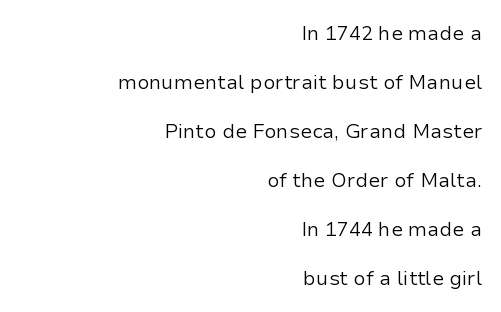
The image shows 20 px text type, upright; set right-aligned, loose line spacing (2.45x), normal letter spacing, not underlined.
